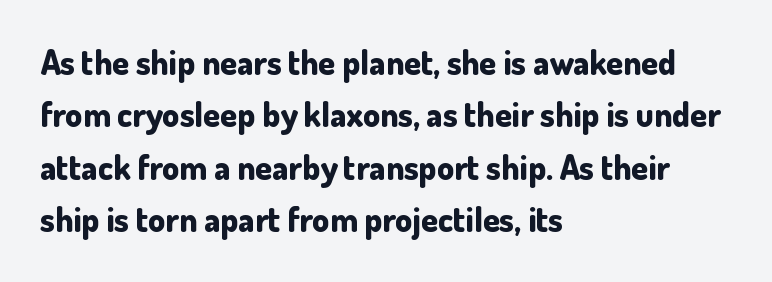
Q: Is the text bold? A: Yes.
Q: Is the text italic (slanted)? A: No, it is upright.
Q: Is the typeface a serif or a sans-serif typeface? A: Sans-serif.
Q: Is the text underlined? A: No.
Q: How is the paragraph aligned? A: Left-aligned.
Q: Is the spacing between letters normal or unusually wide? A: Normal.
Q: Is the spacing between lines tight, normal or loose? A: Normal.
Q: Width (condensed, normal, or wide)? A: Normal.
Q: Stroke contrast? A: Low.
Q: x-height? A: Small.
Q: Monospaced? A: No.
